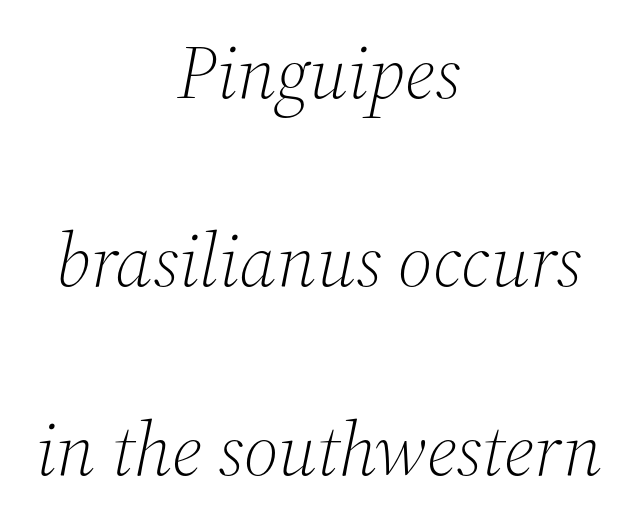
The image shows 76 px light serif type, italic (leaning right); set centered, loose line spacing (2.48x), normal letter spacing, not underlined; medium stroke contrast and a medium x-height.
